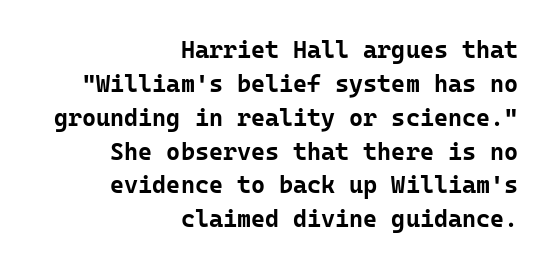
The image shows 24 px bold type, upright; set right-aligned, normal line spacing (1.41x), normal letter spacing, not underlined.
